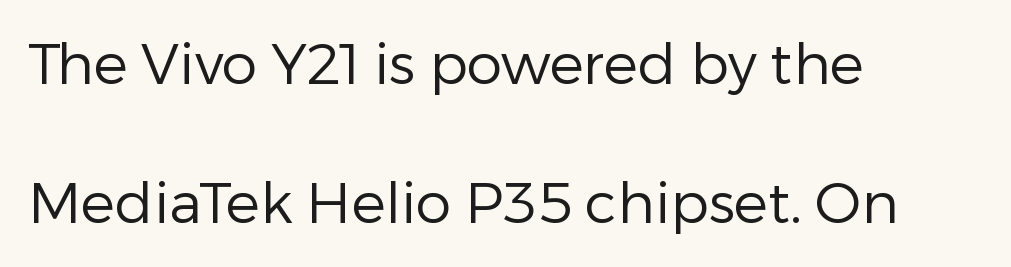
{"serif": "no", "italic": "no", "bold": "no", "weight": "regular", "width": "normal", "stroke_contrast": "low", "x_height": "medium", "monospaced": "no", "underline": "no", "align": "left", "line_spacing": "loose", "line_spacing_ratio": 2.44, "letter_spacing": "normal", "letter_spacing_em": 0.0, "glyph_px": 57}
